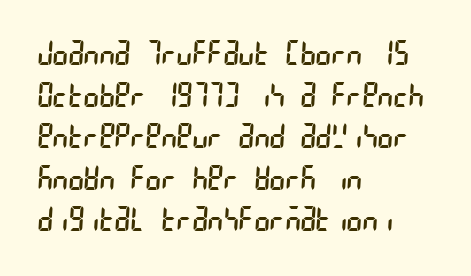
Q: Is the text bold? A: No.
Q: Is the typeface a serif or a sans-serif typeface? A: Sans-serif.
Q: Is the text underlined? A: No.
Q: How is the paragraph aligned? A: Left-aligned.
Q: Is the spacing between letters normal or unusually wide? A: Normal.
Q: Is the spacing between lines tight, normal or loose? A: Normal.
Q: Width (condensed, normal, or wide)? A: Condensed.
Q: Stroke contrast? A: Low.
Q: x-height? A: Large.
